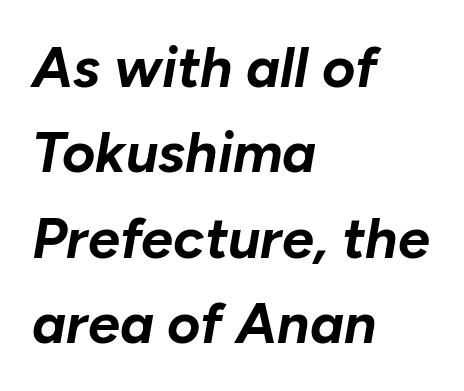
Q: Is the text bold? A: Yes.
Q: Is the text italic (slanted)? A: Yes, it leans right by about 10 degrees.
Q: Is the text underlined? A: No.
Q: How is the paragraph aligned? A: Left-aligned.
Q: Is the spacing between letters normal or unusually wide? A: Normal.
Q: Is the spacing between lines tight, normal or loose? A: Normal.
Q: Width (condensed, normal, or wide)? A: Normal.
Q: Stroke contrast? A: Low.
Q: x-height? A: Medium.
Q: Monospaced? A: No.
